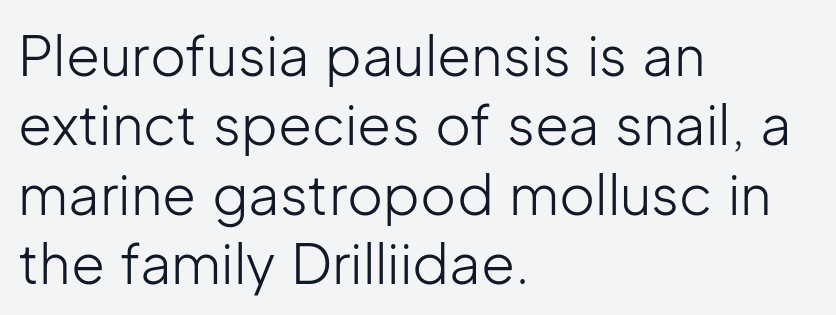
{"serif": "no", "italic": "no", "bold": "no", "weight": "light", "width": "normal", "stroke_contrast": "low", "x_height": "medium", "monospaced": "no", "underline": "no", "align": "left", "line_spacing": "normal", "line_spacing_ratio": 1.26, "letter_spacing": "normal", "letter_spacing_em": 0.0, "glyph_px": 55}
